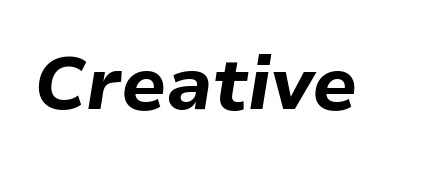
Chunky letters — that's bold for sure. You could not count columns in this text — the font is proportionally spaced. Plain, unruled lines of type. The axis of the letterforms is tilted away from vertical. Short note: letters normally spaced.
